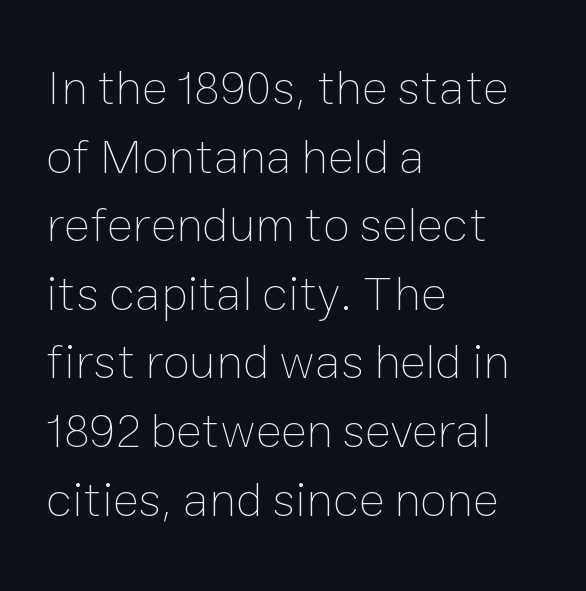
Q: Is the text bold? A: No.
Q: Is the text italic (slanted)? A: No, it is upright.
Q: Is the text underlined? A: No.
Q: How is the paragraph aligned? A: Left-aligned.
Q: Is the spacing between letters normal or unusually wide? A: Normal.
Q: Is the spacing between lines tight, normal or loose? A: Normal.
Q: Width (condensed, normal, or wide)? A: Normal.
Q: Stroke contrast? A: Low.
Q: x-height? A: Medium.
Q: Monospaced? A: No.
